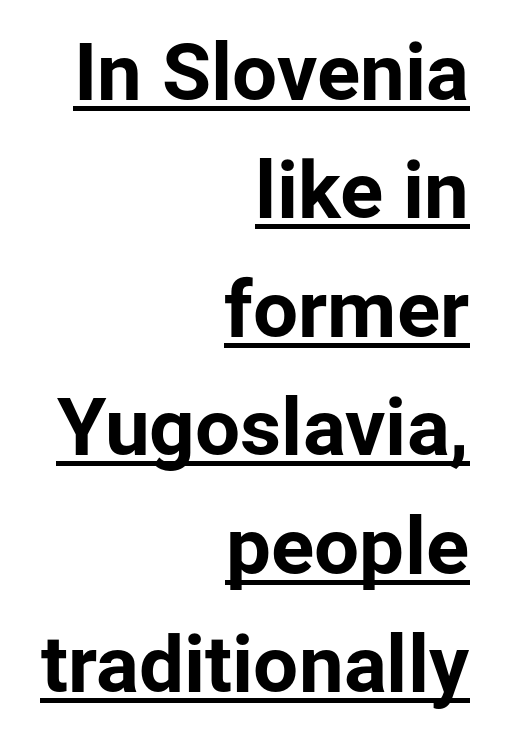
Q: Is the text bold? A: Yes.
Q: Is the text italic (slanted)? A: No, it is upright.
Q: Is the typeface a serif or a sans-serif typeface? A: Sans-serif.
Q: Is the text underlined? A: Yes.
Q: How is the paragraph aligned? A: Right-aligned.
Q: Is the spacing between letters normal or unusually wide? A: Normal.
Q: Is the spacing between lines tight, normal or loose? A: Normal.
Q: Width (condensed, normal, or wide)? A: Normal.
Q: Stroke contrast? A: Low.
Q: x-height? A: Medium.
Q: Monospaced? A: No.
